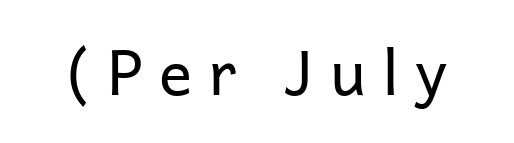
The letters look calm and open, with moderate or lighter stems. Style check: upright. Plain, unruled lines of type. Each word looks stretched out because of the extra space between its letters.
